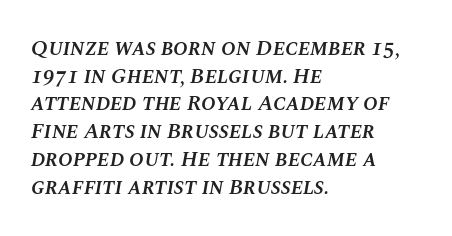
Q: Is the text bold? A: Semi-bold.
Q: Is the text italic (slanted)? A: Yes, it leans right by about 10 degrees.
Q: Is the text underlined? A: No.
Q: How is the paragraph aligned? A: Left-aligned.
Q: Is the spacing between letters normal or unusually wide? A: Normal.
Q: Is the spacing between lines tight, normal or loose? A: Normal.
